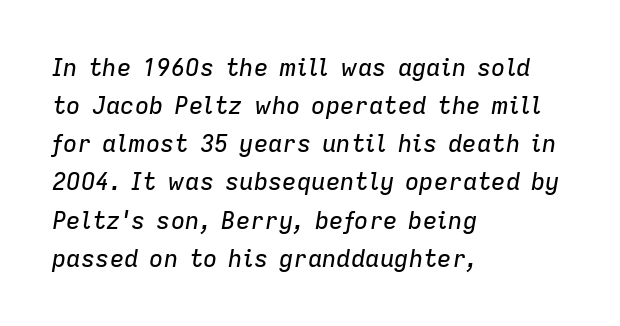
{"italic": "yes", "lean": "right", "slant_degrees": 9, "underline": "no", "align": "left", "line_spacing": "normal", "line_spacing_ratio": 1.59, "letter_spacing": "normal", "letter_spacing_em": 0.0, "glyph_px": 24}
